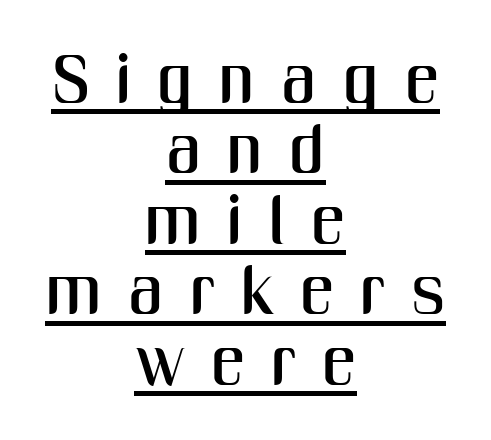
Q: Is the text italic (slanted)? A: No, it is upright.
Q: Is the typeface a serif or a sans-serif typeface? A: Sans-serif.
Q: Is the text underlined? A: Yes.
Q: How is the paragraph aligned? A: Centered.
Q: Is the spacing between letters normal or unusually wide? A: Unusually wide.
Q: Is the spacing between lines tight, normal or loose? A: Tight.
Q: Width (condensed, normal, or wide)? A: Condensed.
Q: Stroke contrast? A: Medium.
Q: x-height? A: Medium.
Q: Monospaced? A: No.
